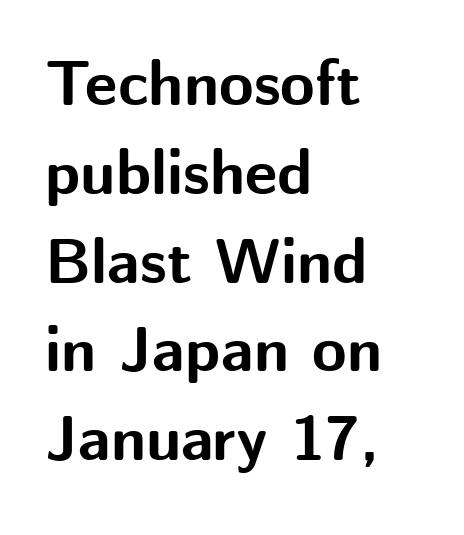
{"serif": "no", "italic": "no", "bold": "yes", "weight": "bold", "width": "normal", "stroke_contrast": "medium", "x_height": "medium", "monospaced": "no", "underline": "no", "align": "left", "line_spacing": "normal", "line_spacing_ratio": 1.41, "letter_spacing": "normal", "letter_spacing_em": 0.0, "glyph_px": 63}
